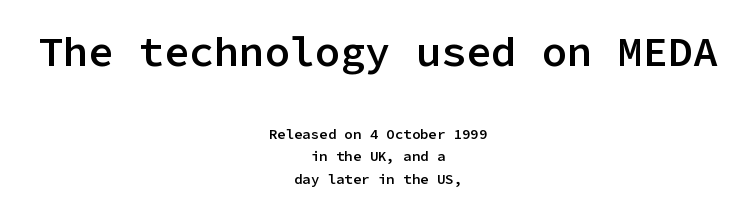
{"serif": "no", "italic": "no", "bold": "semi", "weight": "semibold", "width": "normal", "stroke_contrast": "low", "x_height": "medium", "monospaced": "yes", "underline": "no", "align": "center", "line_spacing": "normal", "line_spacing_ratio": 1.6, "letter_spacing": "normal", "letter_spacing_em": 0.0, "larger_block": "first", "size_ratio": 3.0, "glyph_px": 42}
